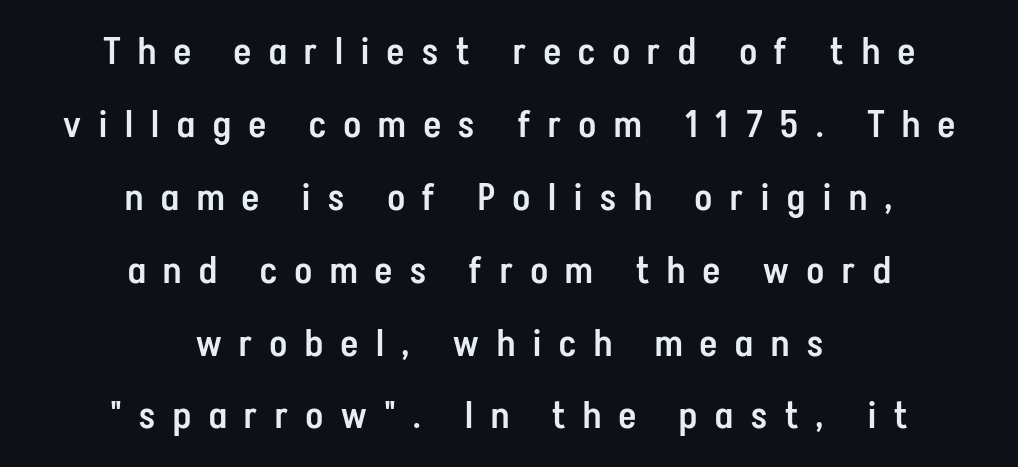
This block would shrink considerably if given ordinary leading; it's expanded now. Notice how the stems are strictly vertical — no italics here. The font family rendered here belongs to the sans-serif group. The letterforms stand isolated, each surrounded by extra space. This sample has the flowing, uneven cadence of proportional lettering.
